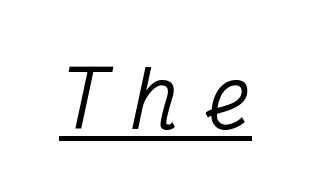
{"serif": "yes", "italic": "yes", "lean": "right", "slant_degrees": 12, "width": "condensed", "stroke_contrast": "medium", "x_height": "medium", "monospaced": "yes", "underline": "yes", "letter_spacing": "wide", "letter_spacing_em": 0.33, "glyph_px": 78}
